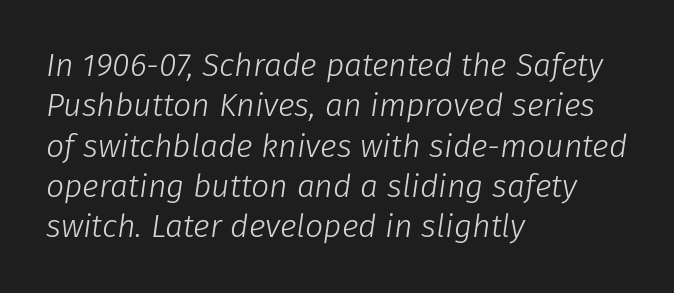
Q: Is the text bold? A: No.
Q: Is the text italic (slanted)? A: Yes, it leans right by about 8 degrees.
Q: Is the text underlined? A: No.
Q: How is the paragraph aligned? A: Left-aligned.
Q: Is the spacing between letters normal or unusually wide? A: Normal.
Q: Is the spacing between lines tight, normal or loose? A: Normal.
Q: Width (condensed, normal, or wide)? A: Normal.
Q: Stroke contrast? A: Low.
Q: x-height? A: Medium.
Q: Monospaced? A: No.
